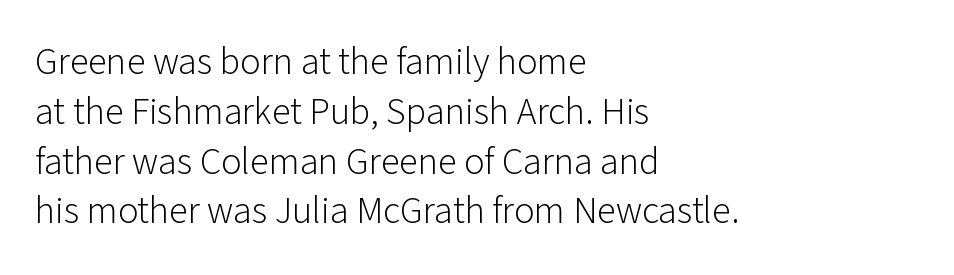
The image shows 38 px light sans-serif type, upright; set left-aligned, normal line spacing (1.31x), normal letter spacing, not underlined; low stroke contrast and a medium x-height.
